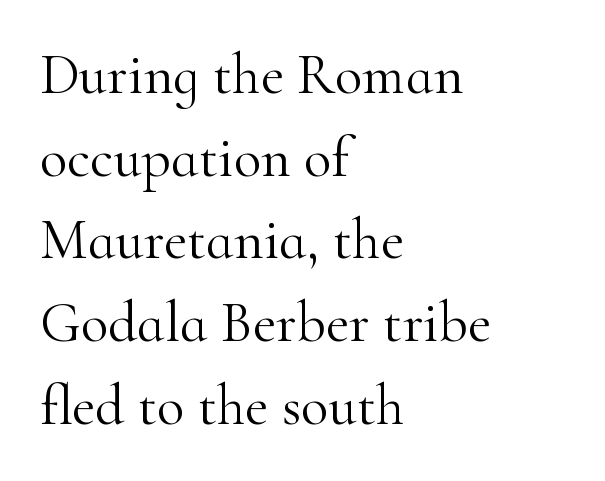
The image shows 57 px light serif type, upright; set left-aligned, normal line spacing (1.45x), normal letter spacing, not underlined; high stroke contrast and a small x-height.
